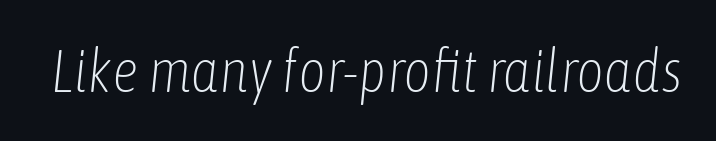
{"italic": "yes", "lean": "right", "slant_degrees": 6, "bold": "no", "weight": "light", "width": "condensed", "stroke_contrast": "low", "x_height": "medium", "monospaced": "no", "underline": "no", "letter_spacing": "normal", "letter_spacing_em": 0.0, "glyph_px": 60}
